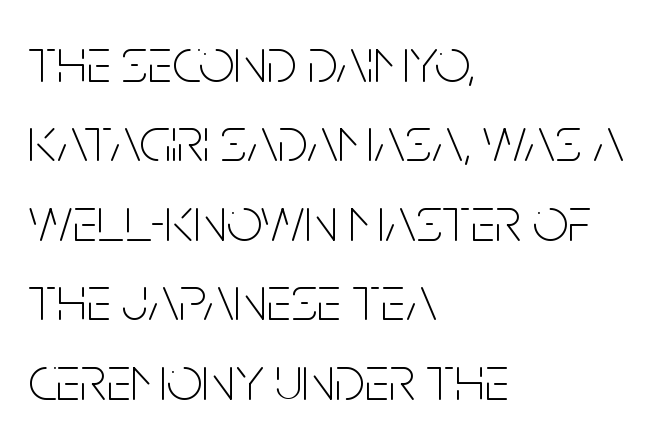
Proportional: the letters do not fall into vertical columns. The face used here is a sans, in the tradition of grotesques and geometrics. Italic? Not at all — the glyphs are vertical. Words appear dense and cohesive because spacing is normal. Heft: none added — not bold.
